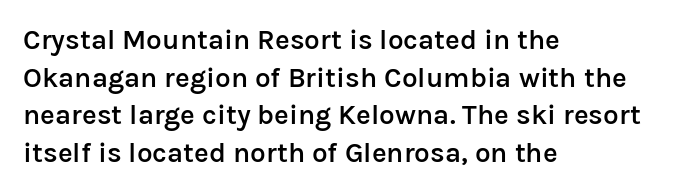
Q: Is the text bold? A: Semi-bold.
Q: Is the text italic (slanted)? A: No, it is upright.
Q: Is the typeface a serif or a sans-serif typeface? A: Sans-serif.
Q: Is the text underlined? A: No.
Q: How is the paragraph aligned? A: Left-aligned.
Q: Is the spacing between letters normal or unusually wide? A: Normal.
Q: Is the spacing between lines tight, normal or loose? A: Normal.
Q: Width (condensed, normal, or wide)? A: Normal.
Q: Stroke contrast? A: Low.
Q: x-height? A: Medium.
Q: Monospaced? A: No.
